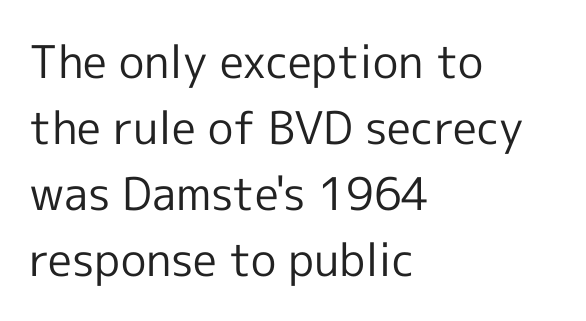
This sample uses plain, unmodified letter spacing. Quick note: interline space is typical. The text block is weighted toward the left margin, trailing off unevenly rightward. Letterform terminals end flat and unadorned throughout the passage.
